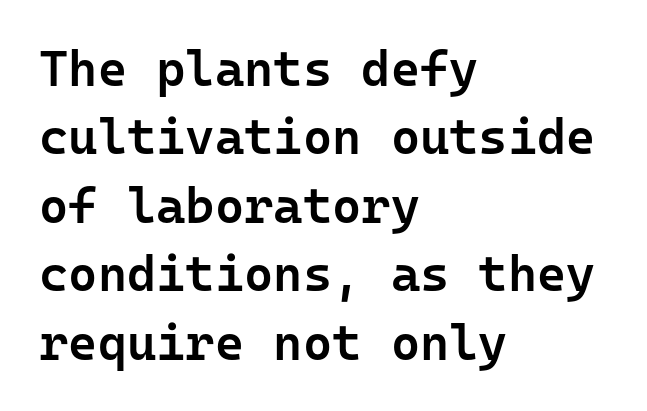
The image shows 50 px semibold sans-serif type, upright, monospaced; set left-aligned, normal line spacing (1.37x), normal letter spacing, not underlined; low stroke contrast and a medium x-height.
